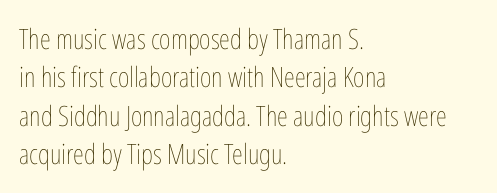
The image shows 28 px thin, condensed type, upright; set left-aligned, normal line spacing (1.37x), normal letter spacing, not underlined; low stroke contrast and a medium x-height.
